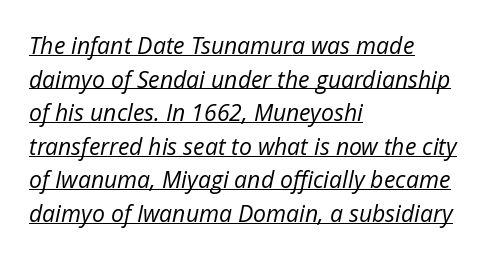
Q: Is the text bold? A: No.
Q: Is the text italic (slanted)? A: Yes, it leans right by about 12 degrees.
Q: Is the text underlined? A: Yes.
Q: How is the paragraph aligned? A: Left-aligned.
Q: Is the spacing between letters normal or unusually wide? A: Normal.
Q: Is the spacing between lines tight, normal or loose? A: Normal.
